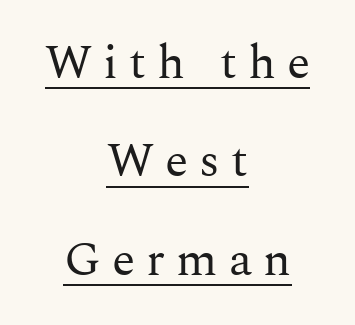
Someone cranked the tracking dial way up on this one. The designer dialed line spacing up above the default. The rendering positions every line midway between the sides. In terms of posture, this sample is upright. The text was rendered using a seriffed face with decorative stroke endings. Descenders here cross a horizontal rule under the line.
